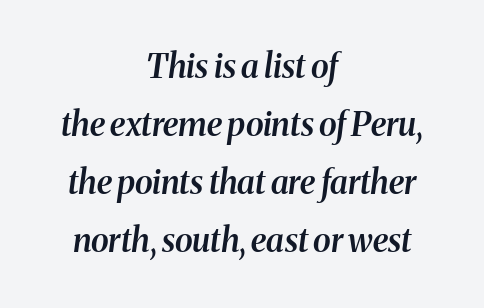
The image shows 33 px semibold serif type, italic (leaning right); set centered, line spacing 1.76x, normal letter spacing, not underlined; medium stroke contrast and a medium x-height.
